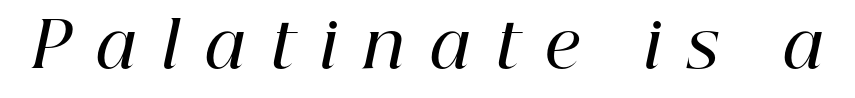
The image shows 63 px semibold serif type, italic (leaning right); set unusually wide letter spacing (+0.41 em), not underlined; high stroke contrast and a medium x-height.
